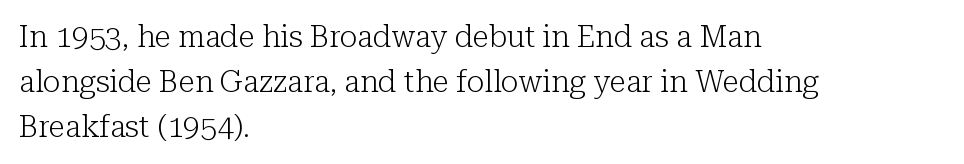
The image shows 30 px light serif type, upright; set left-aligned, normal line spacing (1.5x), normal letter spacing, not underlined; low stroke contrast and a medium x-height.
